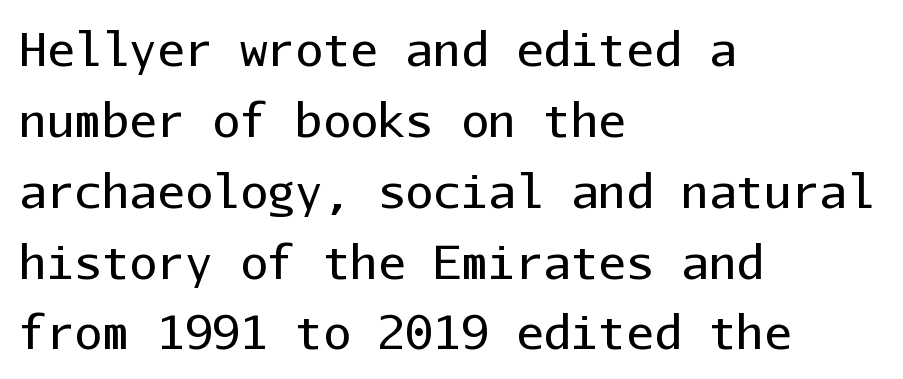
The letters look calm and open, with moderate or lighter stems. Do the characters align in a grid? Yes, the font is monospaced. How would I describe the line gaps? Plain and ordinary. The paragraph has a hard left edge and a soft right edge. Honestly, there is no underline to notice here at all.
